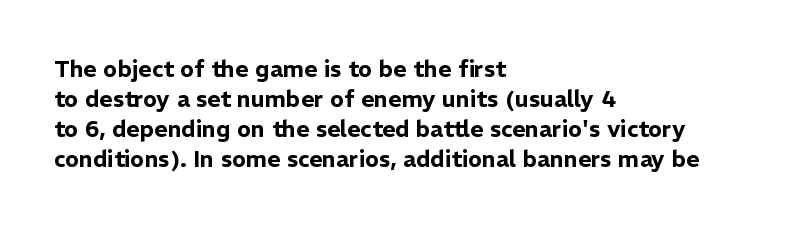
Q: Is the text italic (slanted)? A: No, it is upright.
Q: Is the text underlined? A: No.
Q: How is the paragraph aligned? A: Left-aligned.
Q: Is the spacing between letters normal or unusually wide? A: Normal.
Q: Is the spacing between lines tight, normal or loose? A: Normal.
